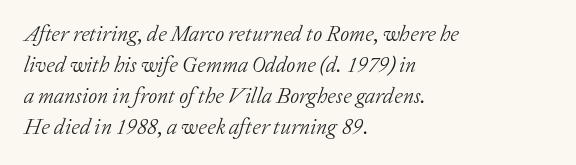
The image shows 22 px text type, italic (leaning right); set left-aligned, normal line spacing (1.41x), normal letter spacing, not underlined.
